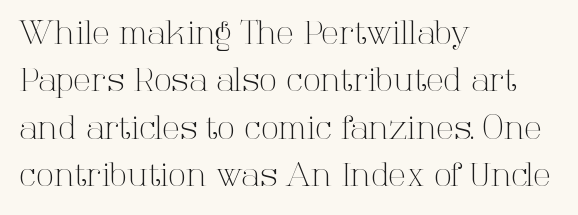
The image shows 32 px light serif type, upright; set left-aligned, normal line spacing (1.48x), normal letter spacing, not underlined; high stroke contrast and a medium x-height.
